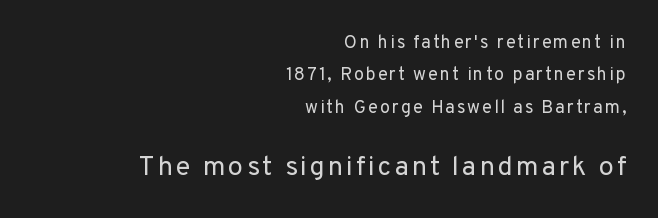
Clear beneath every line of the passage. Line ends are locked; line starts wander. No italicization has been applied; the sample stays upright. Stems and bowls with no extra thickness — not bold. The more generous point size was reserved for the lower chunk.
